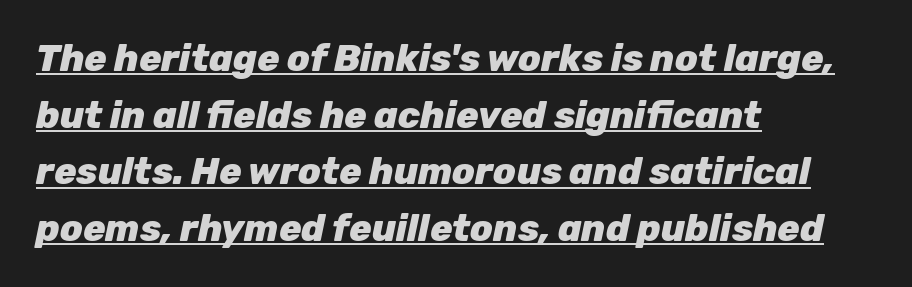
The words here are underlined. The line texture is even and compact thanks to regular tracking. Alignment: flush left. Posture: slanted. Character widths vary here, with narrow letters taking less room than wide ones. The space between consecutive lines is moderate.
